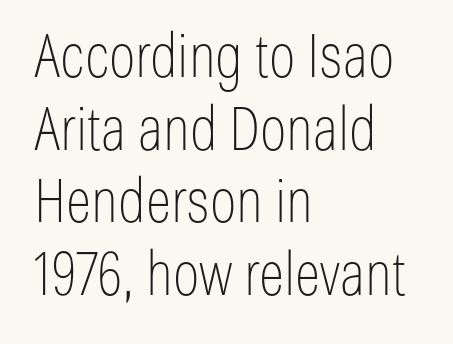
Q: Is the text bold? A: No.
Q: Is the text italic (slanted)? A: No, it is upright.
Q: Is the typeface a serif or a sans-serif typeface? A: Sans-serif.
Q: Is the text underlined? A: No.
Q: How is the paragraph aligned? A: Left-aligned.
Q: Is the spacing between letters normal or unusually wide? A: Normal.
Q: Width (condensed, normal, or wide)? A: Condensed.
Q: Stroke contrast? A: Low.
Q: x-height? A: Medium.
Q: Monospaced? A: No.
